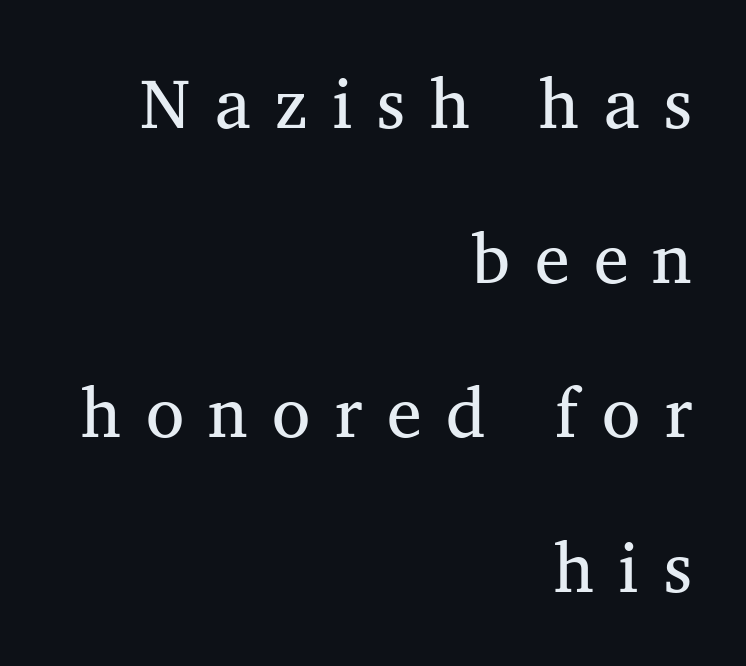
Q: Is the text bold? A: No.
Q: Is the text italic (slanted)? A: No, it is upright.
Q: Is the typeface a serif or a sans-serif typeface? A: Serif.
Q: Is the text underlined? A: No.
Q: How is the paragraph aligned? A: Right-aligned.
Q: Is the spacing between letters normal or unusually wide? A: Unusually wide.
Q: Is the spacing between lines tight, normal or loose? A: Loose.
Q: Width (condensed, normal, or wide)? A: Normal.
Q: Stroke contrast? A: Medium.
Q: x-height? A: Medium.
Q: Monospaced? A: No.
